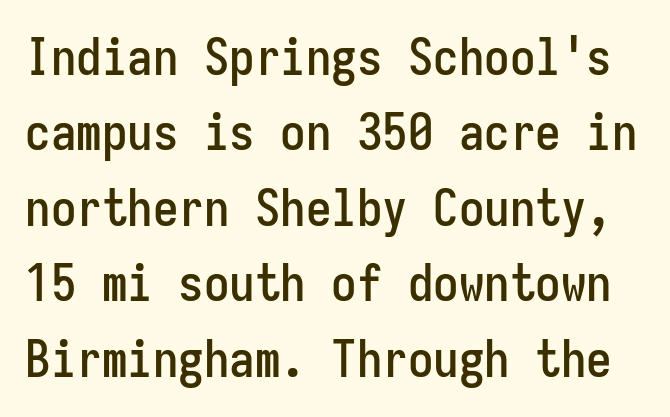
The letters stand straight up with perfectly vertical stems. Nobody touched the tracking dial on this one. The passage shown is typed in a monospace face where columns stay perfectly aligned. The designer went with a sans here, leaving each stem footless.
